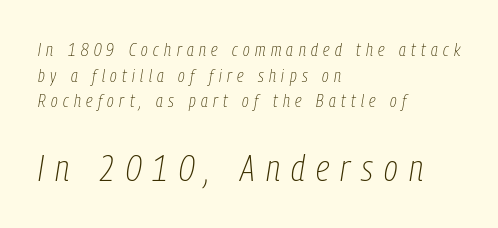
{"italic": "yes", "lean": "right", "slant_degrees": 9, "bold": "no", "weight": "thin", "width": "condensed", "stroke_contrast": "low", "x_height": "medium", "monospaced": "no", "underline": "no", "align": "left", "line_spacing": "normal", "line_spacing_ratio": 1.43, "letter_spacing": "wide", "letter_spacing_em": 0.3, "larger_block": "second", "size_ratio": 2.06, "glyph_px": 37}
